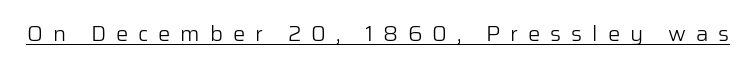
{"italic": "no", "bold": "no", "underline": "yes", "letter_spacing": "wide", "letter_spacing_em": 0.45, "glyph_px": 22}
